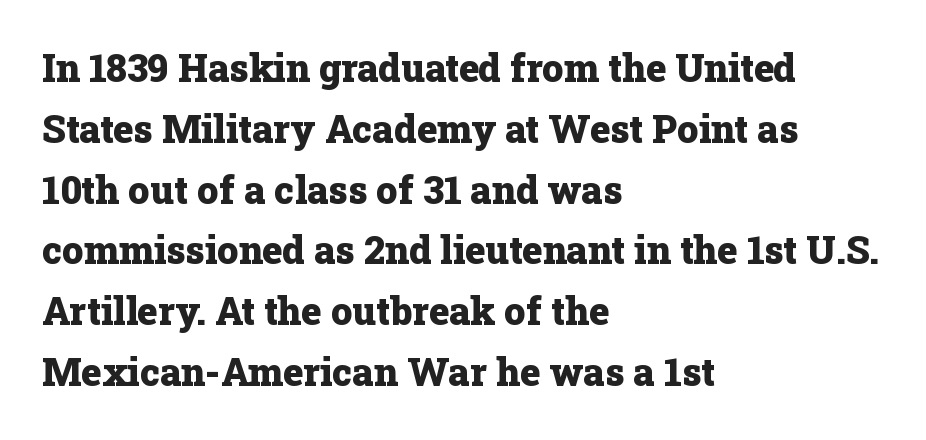
Descenders hang freely into open space. The face used here is proportionally spaced, like ordinary book or web type. Rows of type keep a routine distance in the vertical direction. Words appear dense and cohesive because spacing is normal. Every row of glyphs begins at an identical x-position on the left. Upright lettering throughout.
